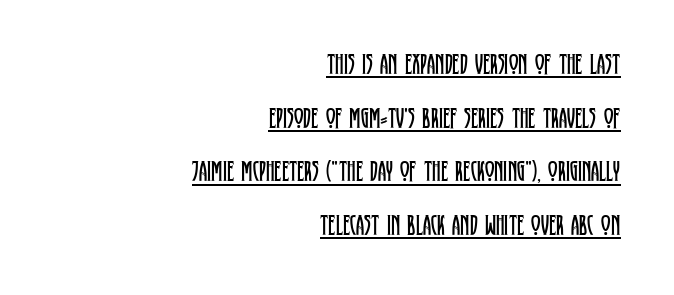
The paragraph has a hard right edge and a soft left edge. This sample has the flowing, uneven cadence of proportional lettering. Serifs: yes, visible at the terminals of the letterforms. No chunkiness to these letters — they're not bold. Emphasis is given by a line drawn under the lettering.
